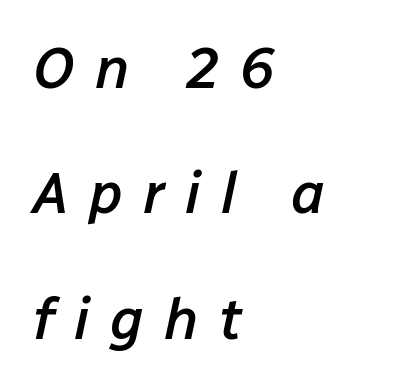
Q: Is the text bold? A: Semi-bold.
Q: Is the text italic (slanted)? A: Yes, it leans right by about 12 degrees.
Q: Is the text underlined? A: No.
Q: How is the paragraph aligned? A: Left-aligned.
Q: Is the spacing between letters normal or unusually wide? A: Unusually wide.
Q: Is the spacing between lines tight, normal or loose? A: Loose.
Q: Width (condensed, normal, or wide)? A: Normal.
Q: Stroke contrast? A: Low.
Q: x-height? A: Medium.
Q: Monospaced? A: No.
